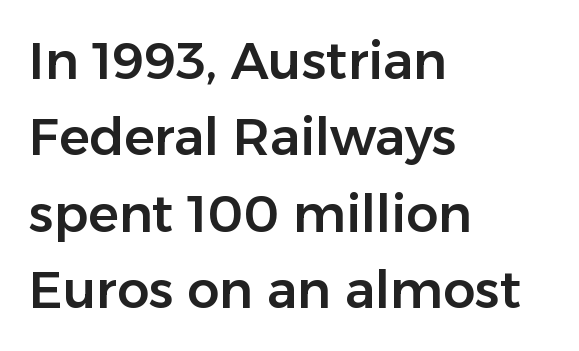
{"serif": "no", "italic": "no", "width": "normal", "stroke_contrast": "low", "x_height": "medium", "monospaced": "no", "underline": "no", "align": "left", "line_spacing": "normal", "line_spacing_ratio": 1.5, "letter_spacing": "normal", "letter_spacing_em": 0.0, "glyph_px": 51}
